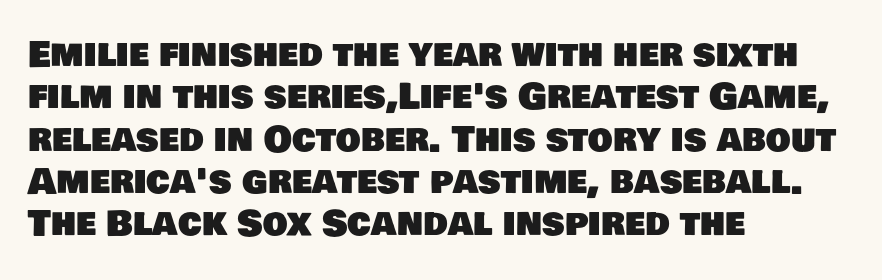
Q: Is the typeface a serif or a sans-serif typeface? A: Sans-serif.
Q: Is the text underlined? A: No.
Q: How is the paragraph aligned? A: Left-aligned.
Q: Is the spacing between letters normal or unusually wide? A: Normal.
Q: Width (condensed, normal, or wide)? A: Normal.
Q: Stroke contrast? A: Low.
Q: x-height? A: Large.
Q: Monospaced? A: No.
